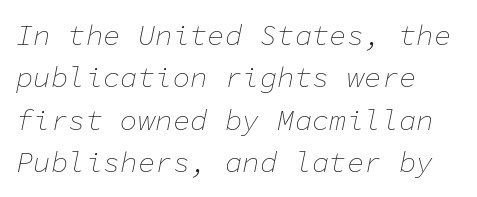
Observe the lean: these are italic letterforms. In terms of leading, this rendering sits right in the middle. The face used here is monospaced, like something from a code editor. The paragraph shown leans on its left margin.
